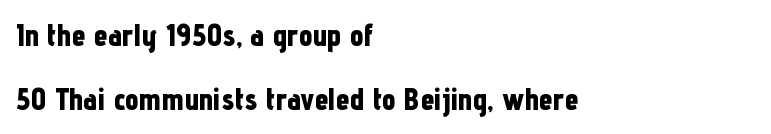
The image shows 31 px bold, condensed sans-serif type, upright; set left-aligned, loose line spacing (2.05x), normal letter spacing, not underlined; low stroke contrast and a medium x-height.
